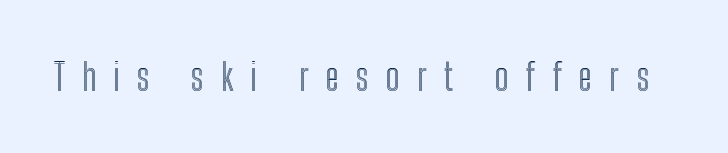
The image shows 37 px condensed type, upright; set unusually wide letter spacing (+0.46 em), not underlined; a medium x-height.
